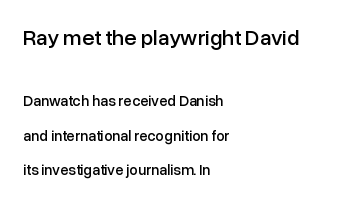
{"italic": "no", "underline": "no", "align": "left", "line_spacing": "loose", "line_spacing_ratio": 2.3, "letter_spacing": "normal", "letter_spacing_em": 0.0, "larger_block": "first", "size_ratio": 1.47, "glyph_px": 22}
